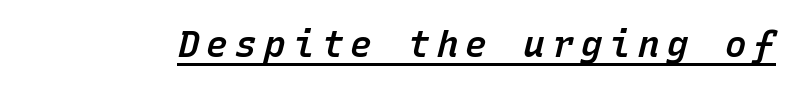
The image shows 36 px semibold type, italic (leaning right), monospaced; set unusually wide letter spacing (+0.2 em), underlined; low stroke contrast and a medium x-height.
